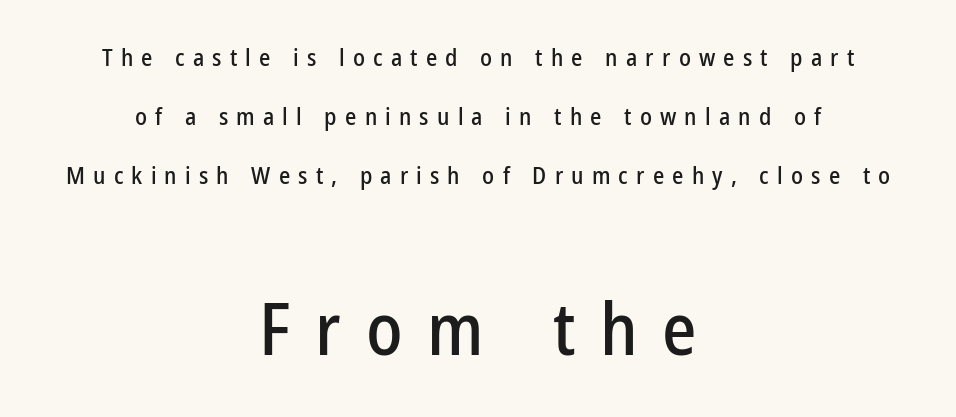
Q: Is the text italic (slanted)? A: No, it is upright.
Q: Is the typeface a serif or a sans-serif typeface? A: Sans-serif.
Q: Is the text underlined? A: No.
Q: How is the paragraph aligned? A: Centered.
Q: Is the spacing between letters normal or unusually wide? A: Unusually wide.
Q: Is the spacing between lines tight, normal or loose? A: Loose.
Q: Which block of text is set in a larger size, the first (top) or the second (bottom)? A: The second (bottom) one.
Q: Width (condensed, normal, or wide)? A: Condensed.
Q: Stroke contrast? A: Low.
Q: x-height? A: Medium.
Q: Monospaced? A: No.
